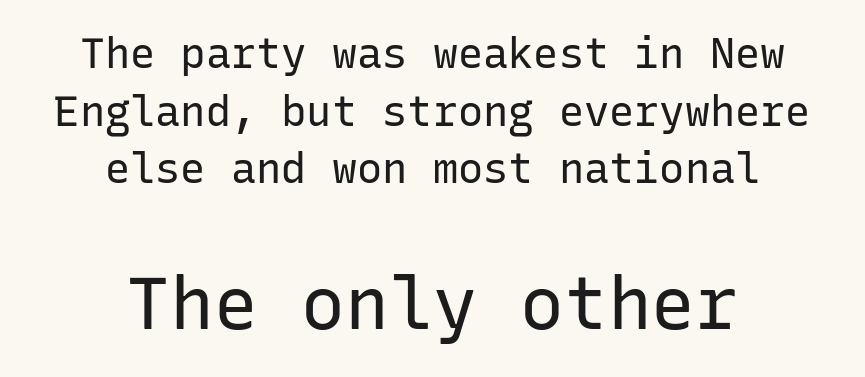
{"serif": "no", "italic": "no", "bold": "no", "weight": "regular", "width": "normal", "stroke_contrast": "low", "x_height": "medium", "monospaced": "yes", "underline": "no", "align": "center", "line_spacing": "normal", "line_spacing_ratio": 1.37, "letter_spacing": "normal", "letter_spacing_em": 0.0, "larger_block": "second", "size_ratio": 1.74, "glyph_px": 73}
